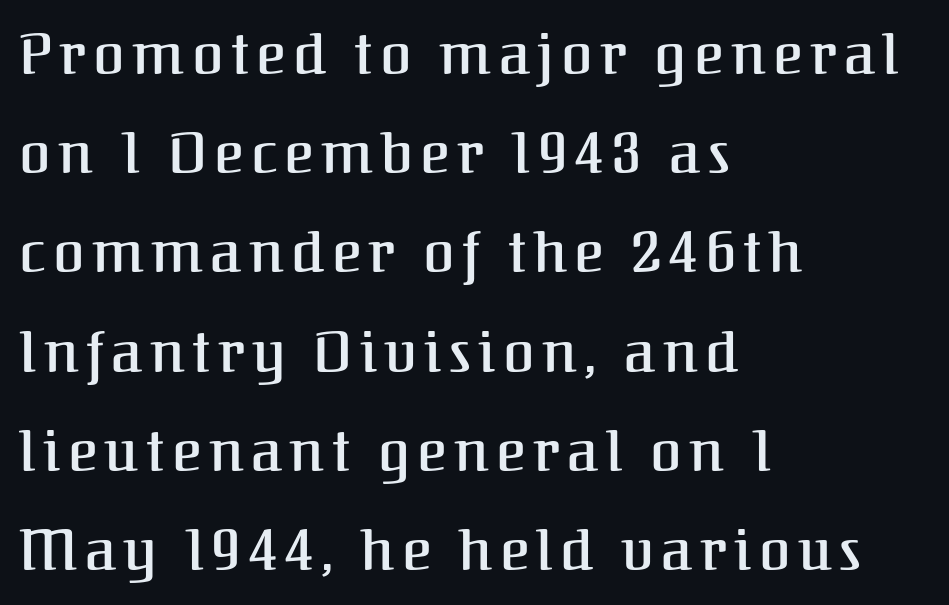
{"serif": "yes", "italic": "no", "width": "normal", "stroke_contrast": "medium", "x_height": "medium", "monospaced": "no", "underline": "no", "align": "left", "line_spacing_ratio": 1.74, "glyph_px": 57}
